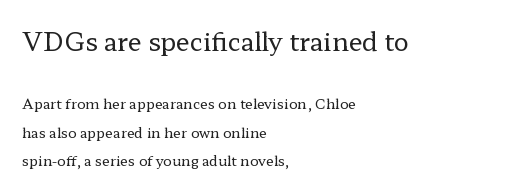
Q: Is the text bold? A: No.
Q: Is the text italic (slanted)? A: No, it is upright.
Q: Is the text underlined? A: No.
Q: How is the paragraph aligned? A: Left-aligned.
Q: Is the spacing between letters normal or unusually wide? A: Normal.
Q: Is the spacing between lines tight, normal or loose? A: Loose.
Q: Which block of text is set in a larger size, the first (top) or the second (bottom)? A: The first (top) one.
